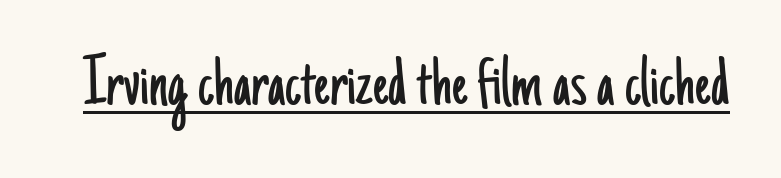
{"serif": "no", "italic": "no", "bold": "no", "weight": "light", "width": "condensed", "stroke_contrast": "low", "x_height": "small", "monospaced": "no", "underline": "yes", "letter_spacing": "normal", "letter_spacing_em": 0.0, "glyph_px": 73}
